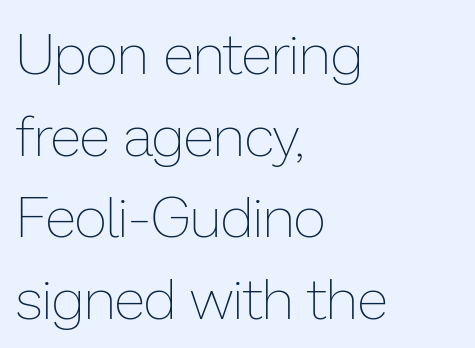
The image shows 57 px thin type, upright; set left-aligned, normal line spacing (1.43x), normal letter spacing, not underlined; low stroke contrast and a medium x-height.
